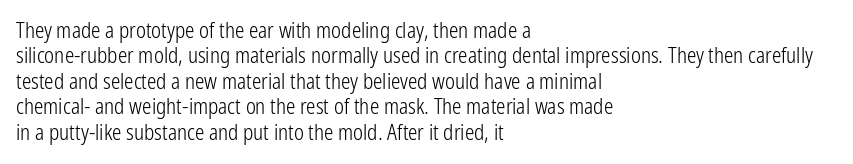
A bare baseline throughout the passage. Line beginnings align vertically; line endings do not. This sample uses plain, unmodified letter spacing. Posture: straight, roman, zero tilt. Is this a heavy cut? Hardly; it is regular or lighter.
